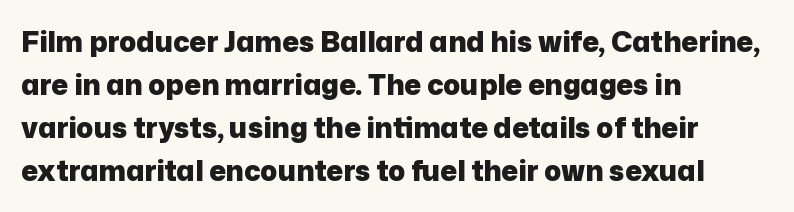
The image shows 28 px heavy sans-serif type, upright; set left-aligned, normal line spacing (1.54x), normal letter spacing, not underlined; low stroke contrast and a medium x-height.
